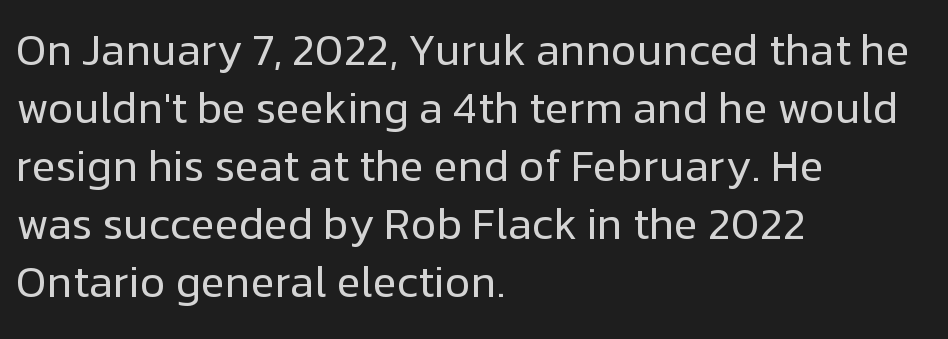
Q: Is the text bold? A: No.
Q: Is the text italic (slanted)? A: No, it is upright.
Q: Is the typeface a serif or a sans-serif typeface? A: Sans-serif.
Q: Is the text underlined? A: No.
Q: How is the paragraph aligned? A: Left-aligned.
Q: Is the spacing between letters normal or unusually wide? A: Normal.
Q: Is the spacing between lines tight, normal or loose? A: Normal.
Q: Width (condensed, normal, or wide)? A: Normal.
Q: Stroke contrast? A: Low.
Q: x-height? A: Medium.
Q: Monospaced? A: No.
